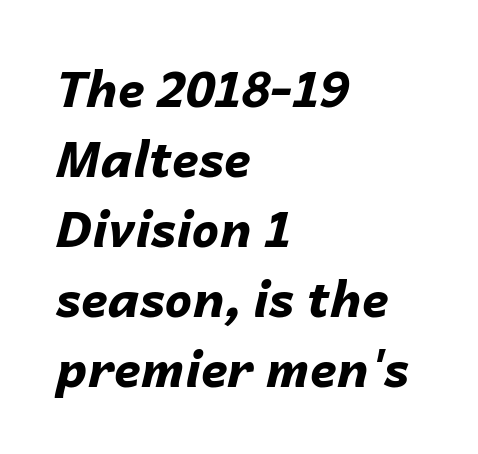
{"italic": "yes", "lean": "right", "slant_degrees": 14, "bold": "yes", "weight": "bold", "width": "normal", "stroke_contrast": "low", "x_height": "medium", "monospaced": "no", "underline": "no", "align": "left", "line_spacing": "normal", "line_spacing_ratio": 1.43, "letter_spacing": "normal", "letter_spacing_em": 0.0, "glyph_px": 49}
